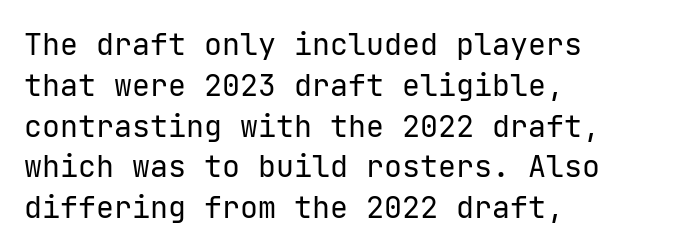
{"serif": "no", "italic": "no", "bold": "no", "weight": "regular", "width": "normal", "stroke_contrast": "low", "x_height": "medium", "underline": "no", "align": "left", "line_spacing": "normal", "line_spacing_ratio": 1.36, "letter_spacing": "normal", "letter_spacing_em": 0.0, "glyph_px": 30}
